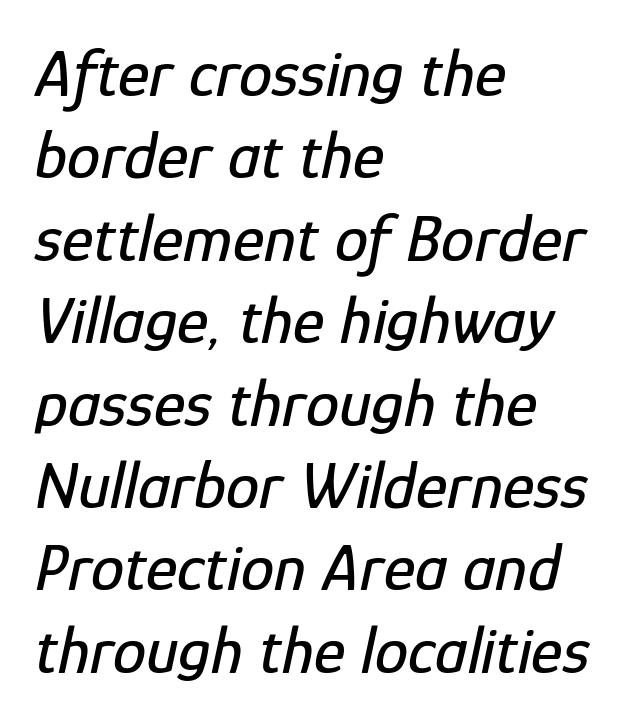
{"italic": "yes", "lean": "right", "slant_degrees": 12, "width": "condensed", "stroke_contrast": "low", "x_height": "medium", "monospaced": "no", "underline": "no", "align": "left", "line_spacing_ratio": 1.23, "letter_spacing": "normal", "letter_spacing_em": 0.0, "glyph_px": 67}
